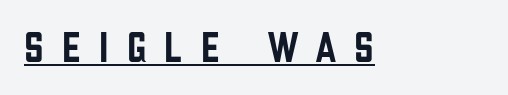
Q: Is the text italic (slanted)? A: No, it is upright.
Q: Is the typeface a serif or a sans-serif typeface? A: Sans-serif.
Q: Is the text underlined? A: Yes.
Q: Is the spacing between letters normal or unusually wide? A: Unusually wide.
Q: Width (condensed, normal, or wide)? A: Condensed.
Q: Stroke contrast? A: Low.
Q: x-height? A: Large.
Q: Monospaced? A: No.
